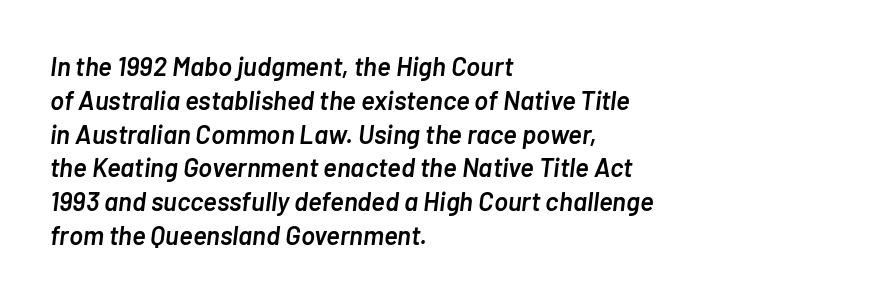
The image shows 26 px text type, italic (leaning right); set left-aligned, normal line spacing (1.3x), normal letter spacing, not underlined.
